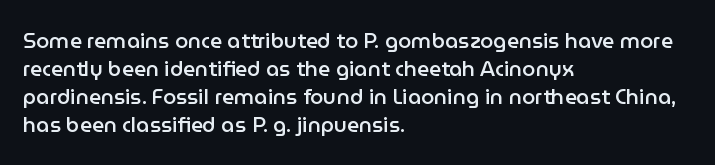
This is moderately heavy type, rendered in semibold. The baseline area is clear. The horizontal fit of the characters is conventional and even. Layout note: lines flush left.
